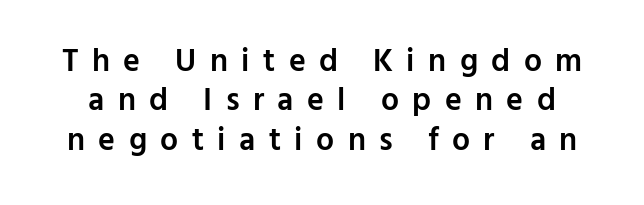
Descenders are the only things crossing below the line. A typesetter would call this proportional, since set widths differ per character. This rendering widens character spacing well past its baseline value. If you drew a line through each stem, it would be perfectly vertical.
